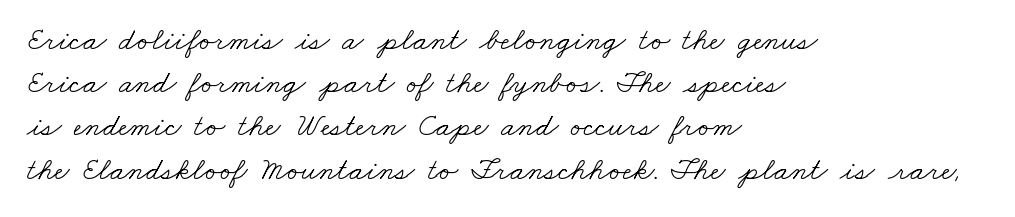
The image shows 32 px light, wide serif type; set left-aligned, normal line spacing (1.35x), normal letter spacing, not underlined; low stroke contrast and a small x-height.
